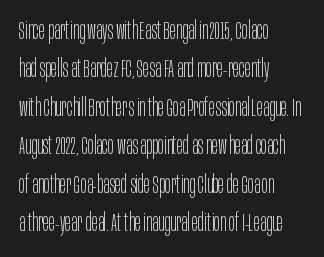
The image shows 25 px text type, upright; set left-aligned, normal line spacing (1.54x), normal letter spacing, not underlined.
